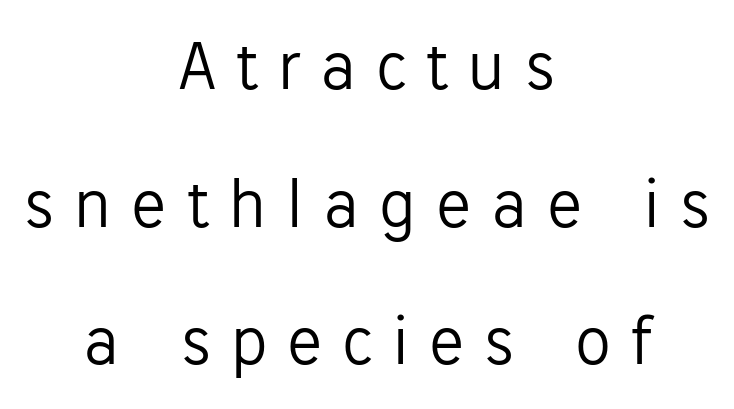
Q: Is the text bold? A: No.
Q: Is the text italic (slanted)? A: No, it is upright.
Q: Is the typeface a serif or a sans-serif typeface? A: Sans-serif.
Q: Is the text underlined? A: No.
Q: How is the paragraph aligned? A: Centered.
Q: Is the spacing between letters normal or unusually wide? A: Unusually wide.
Q: Is the spacing between lines tight, normal or loose? A: Loose.
Q: Width (condensed, normal, or wide)? A: Normal.
Q: Stroke contrast? A: Low.
Q: x-height? A: Medium.
Q: Monospaced? A: No.
